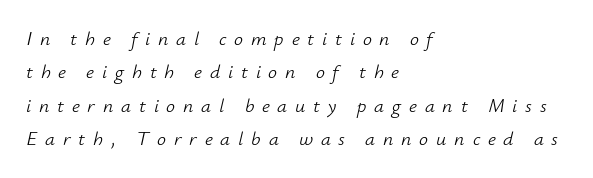
Q: Is the text bold? A: No.
Q: Is the text italic (slanted)? A: Yes, it leans right by about 12 degrees.
Q: Is the text underlined? A: No.
Q: How is the paragraph aligned? A: Left-aligned.
Q: Is the spacing between letters normal or unusually wide? A: Unusually wide.
Q: Is the spacing between lines tight, normal or loose? A: Normal.
